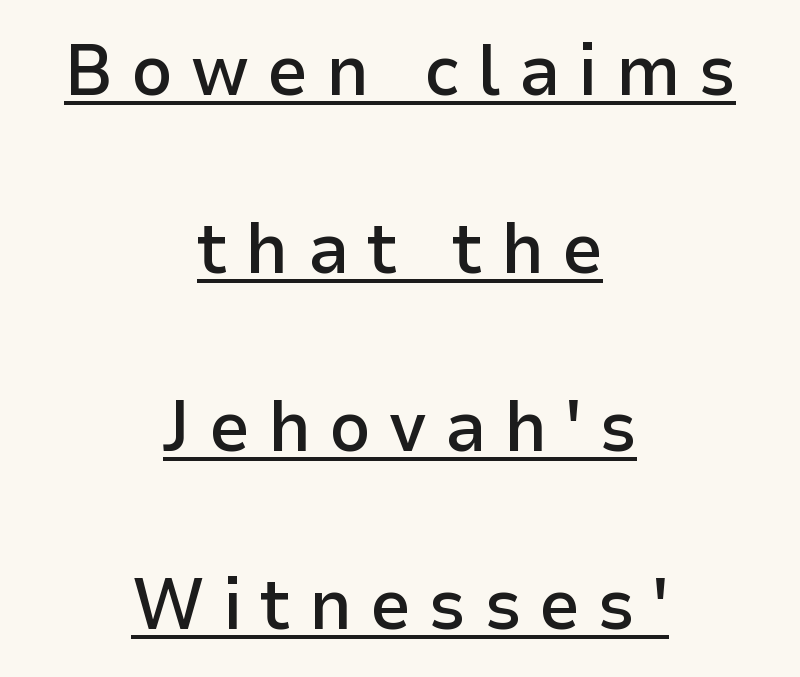
{"serif": "no", "italic": "no", "bold": "semi", "weight": "semibold", "width": "normal", "stroke_contrast": "low", "x_height": "medium", "monospaced": "no", "underline": "yes", "align": "center", "line_spacing": "loose", "line_spacing_ratio": 2.44, "letter_spacing": "wide", "letter_spacing_em": 0.24, "glyph_px": 73}
